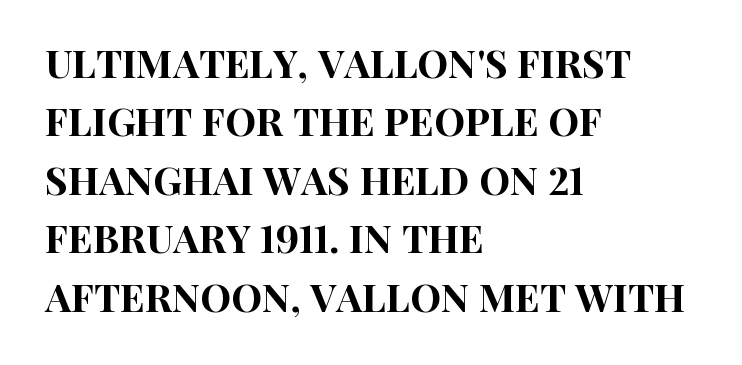
Q: Is the text italic (slanted)? A: No, it is upright.
Q: Is the typeface a serif or a sans-serif typeface? A: Sans-serif.
Q: Is the text underlined? A: No.
Q: How is the paragraph aligned? A: Left-aligned.
Q: Is the spacing between letters normal or unusually wide? A: Normal.
Q: Is the spacing between lines tight, normal or loose? A: Normal.
Q: Width (condensed, normal, or wide)? A: Condensed.
Q: Stroke contrast? A: High.
Q: x-height? A: Large.
Q: Monospaced? A: No.
